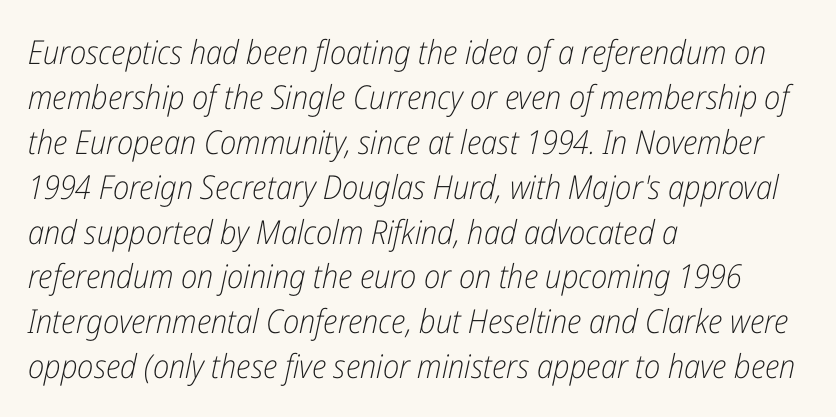
{"italic": "yes", "lean": "right", "slant_degrees": 12, "bold": "no", "weight": "light", "width": "condensed", "stroke_contrast": "low", "x_height": "medium", "monospaced": "no", "underline": "no", "align": "left", "line_spacing": "normal", "line_spacing_ratio": 1.36, "letter_spacing": "normal", "letter_spacing_em": 0.0, "glyph_px": 33}
